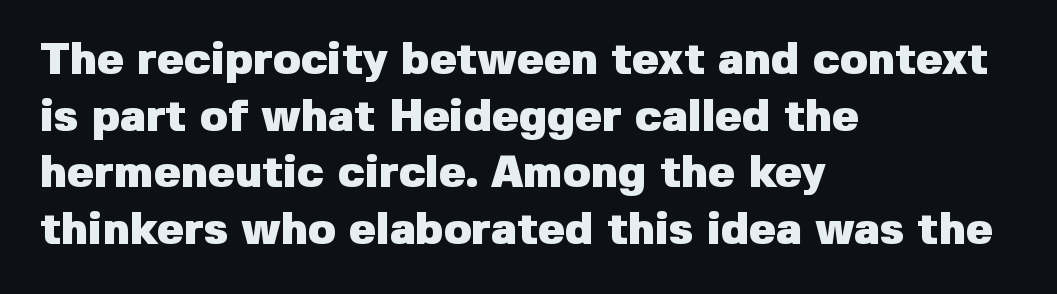
The image shows 45 px heavy sans-serif type, upright; set left-aligned, normal line spacing (1.26x), normal letter spacing, not underlined; low stroke contrast and a medium x-height.
